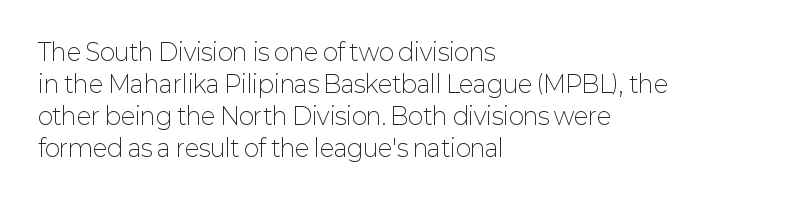
The image shows 23 px text type, upright; set left-aligned, normal line spacing (1.39x), normal letter spacing, not underlined.
